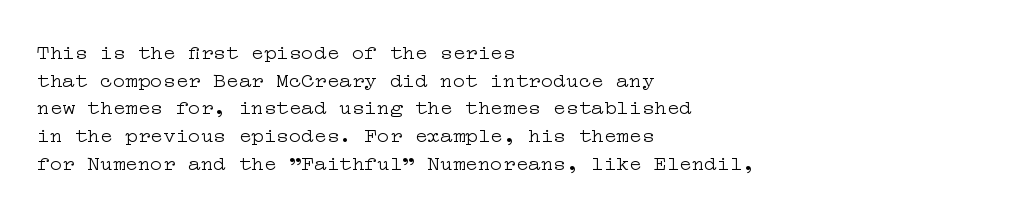
{"italic": "no", "bold": "no", "underline": "no", "align": "left", "line_spacing": "normal", "line_spacing_ratio": 1.32, "letter_spacing": "normal", "letter_spacing_em": 0.0, "glyph_px": 21}
